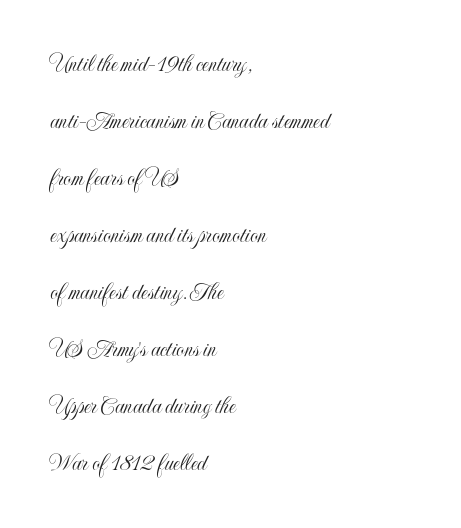
The image shows 25 px text type; set left-aligned, loose line spacing (2.28x), normal letter spacing, not underlined.
